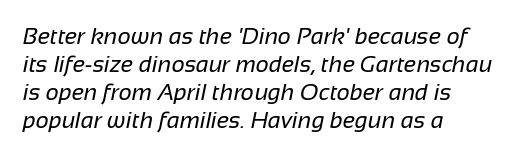
Q: Is the text bold? A: No.
Q: Is the text underlined? A: No.
Q: How is the paragraph aligned? A: Left-aligned.
Q: Is the spacing between letters normal or unusually wide? A: Normal.
